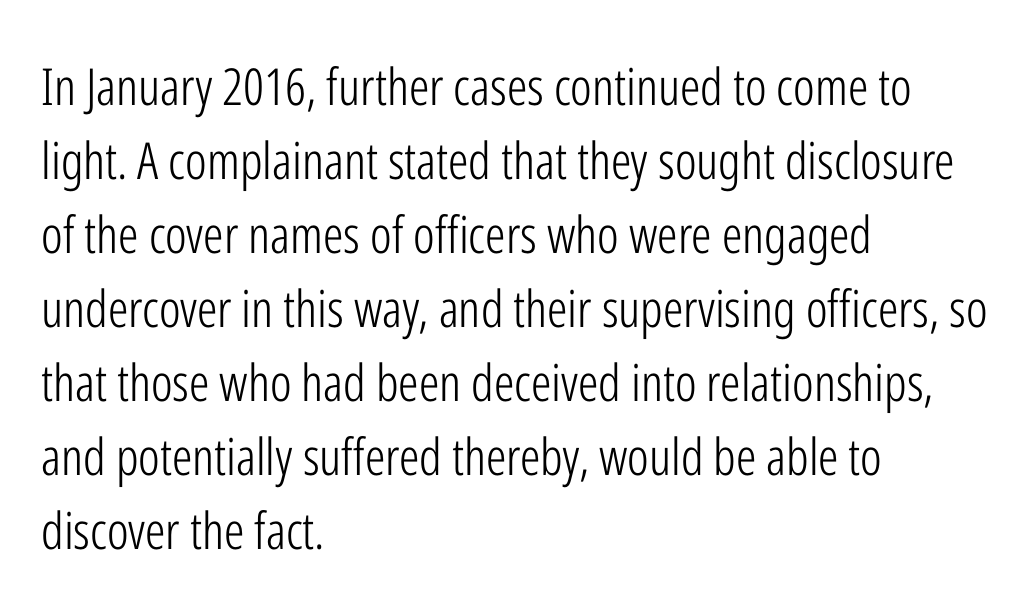
The image shows 51 px light, condensed sans-serif type, upright; set left-aligned, normal line spacing (1.45x), normal letter spacing, not underlined; low stroke contrast and a medium x-height.
